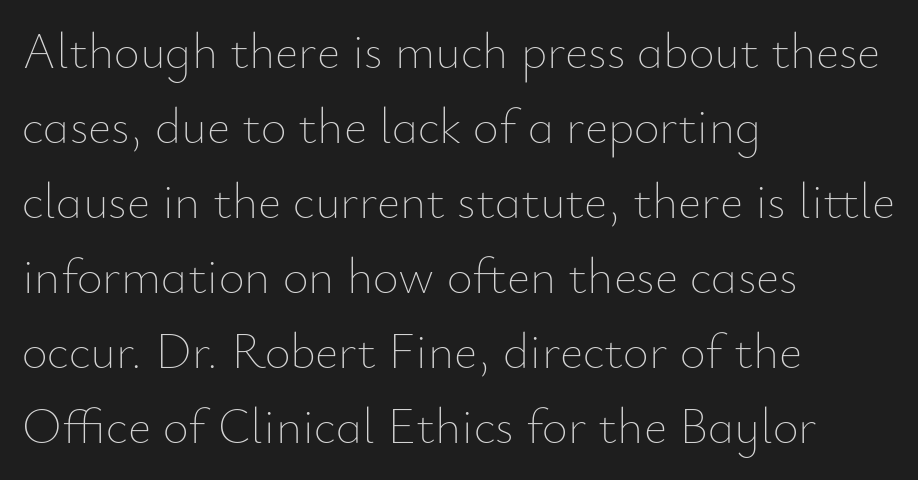
This sample keeps an unexceptional amount of space between lines. No word sits above an underline. No extra ink here — the face is not bold. This sample uses an upright cut, with every glyph sitting square on the baseline. Spacing between characters is what you'd get straight out of the box. The text block is weighted toward the left margin, trailing off unevenly rightward.
